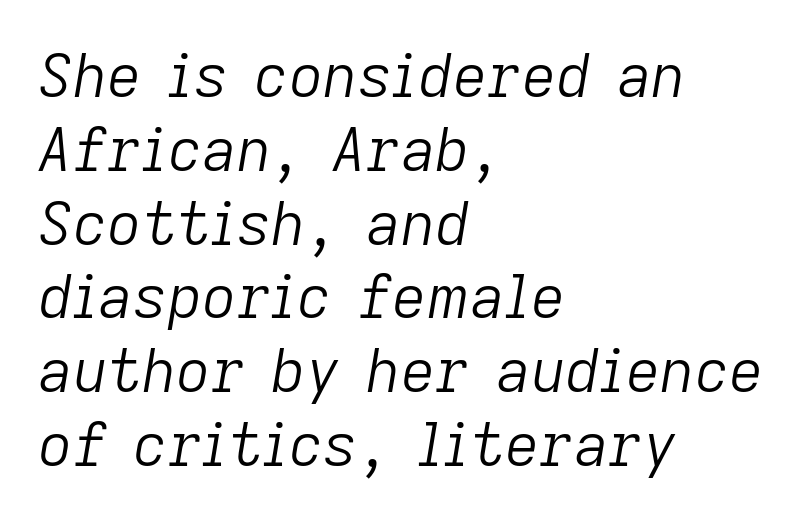
Q: Is the text bold? A: No.
Q: Is the text italic (slanted)? A: Yes, it leans right by about 9 degrees.
Q: Is the text underlined? A: No.
Q: How is the paragraph aligned? A: Left-aligned.
Q: Is the spacing between letters normal or unusually wide? A: Normal.
Q: Width (condensed, normal, or wide)? A: Normal.
Q: Stroke contrast? A: Low.
Q: x-height? A: Medium.
Q: Monospaced? A: No.
